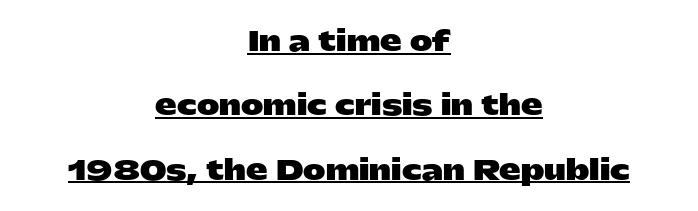
Q: Is the text bold? A: Yes.
Q: Is the text italic (slanted)? A: No, it is upright.
Q: Is the text underlined? A: Yes.
Q: How is the paragraph aligned? A: Centered.
Q: Is the spacing between letters normal or unusually wide? A: Normal.
Q: Is the spacing between lines tight, normal or loose? A: Loose.
